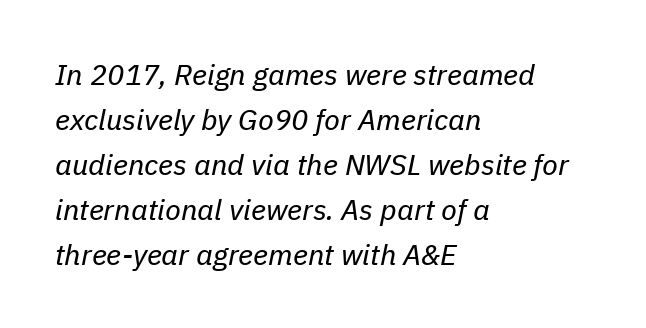
{"italic": "yes", "lean": "right", "slant_degrees": 11, "bold": "no", "weight": "regular", "width": "normal", "stroke_contrast": "low", "x_height": "medium", "monospaced": "no", "underline": "no", "align": "left", "line_spacing": "normal", "line_spacing_ratio": 1.55, "letter_spacing": "normal", "letter_spacing_em": 0.0, "glyph_px": 29}
